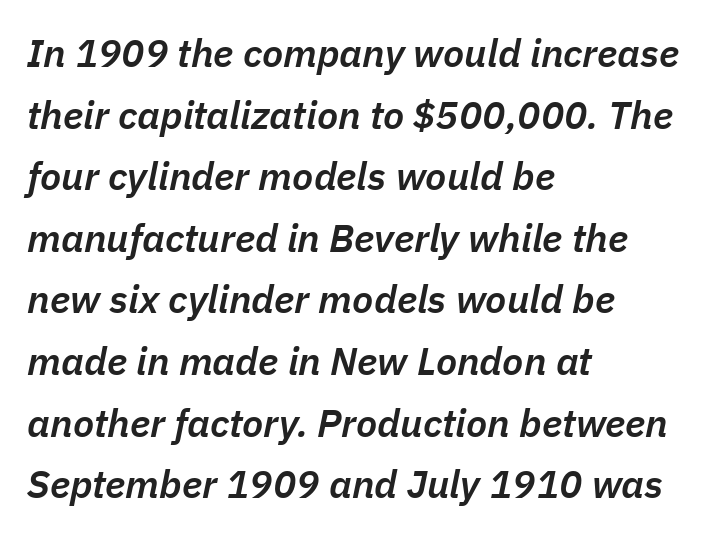
The image shows 39 px semibold type, italic (leaning right); set left-aligned, normal line spacing (1.58x), normal letter spacing, not underlined; low stroke contrast and a medium x-height.
